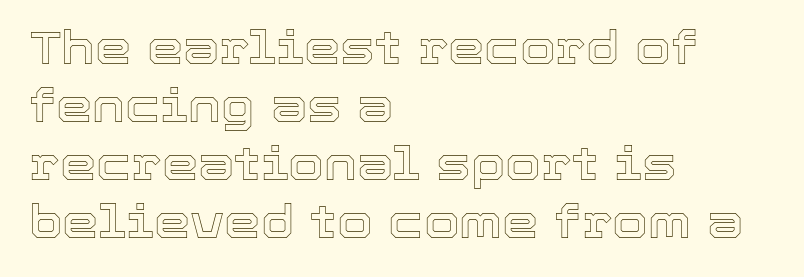
{"italic": "no", "width": "normal", "x_height": "medium", "monospaced": "no", "underline": "no", "align": "left", "line_spacing": "normal", "line_spacing_ratio": 1.26, "letter_spacing": "normal", "letter_spacing_em": 0.0, "glyph_px": 46}
